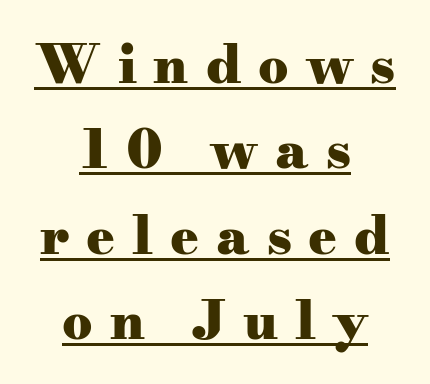
The image shows 53 px heavy, wide serif type, upright; set centered, normal line spacing (1.61x), unusually wide letter spacing (+0.32 em), underlined; medium stroke contrast and a small x-height.
